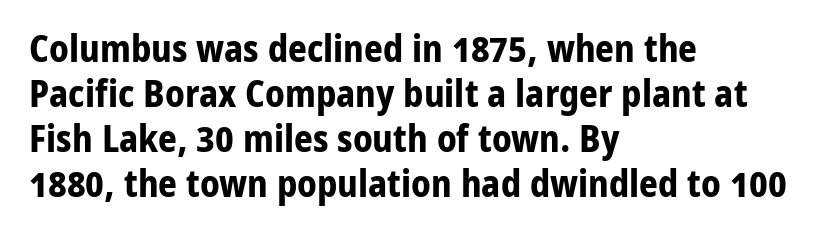
This rendering uses left alignment, leaving the right contour irregular. A typesetter would call this zero additional tracking. The letters stand upright; this is a roman face. Proportional: the letters do not fall into vertical columns.
